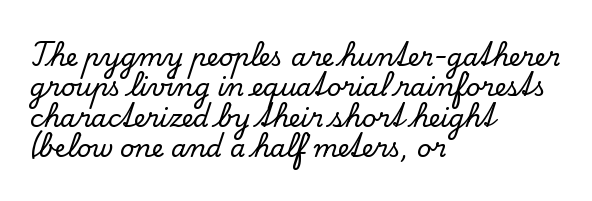
The image shows 25 px text type; set left-aligned, line spacing 1.22x, normal letter spacing, not underlined.
